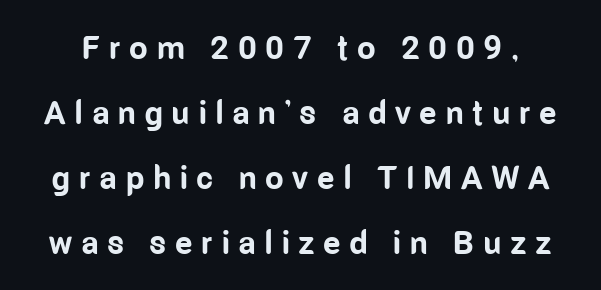
Q: Is the text bold? A: Yes.
Q: Is the text italic (slanted)? A: No, it is upright.
Q: Is the typeface a serif or a sans-serif typeface? A: Sans-serif.
Q: Is the text underlined? A: No.
Q: Is the spacing between letters normal or unusually wide? A: Unusually wide.
Q: Is the spacing between lines tight, normal or loose? A: Loose.
Q: Width (condensed, normal, or wide)? A: Condensed.
Q: Stroke contrast? A: Low.
Q: x-height? A: Medium.
Q: Monospaced? A: No.
